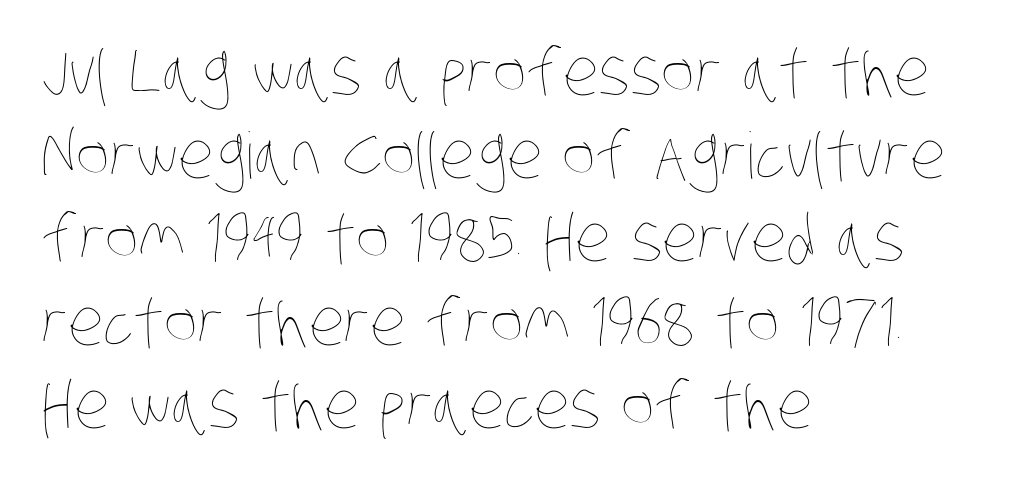
The image shows 64 px thin, condensed type; set left-aligned, normal line spacing (1.3x), normal letter spacing, not underlined; low stroke contrast and a large x-height.
